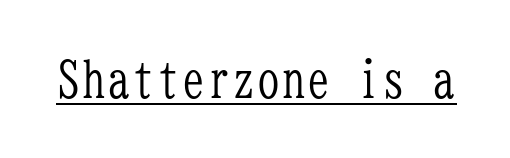
{"serif": "yes", "italic": "no", "bold": "no", "weight": "light", "width": "condensed", "stroke_contrast": "low", "x_height": "medium", "monospaced": "yes", "underline": "yes", "letter_spacing": "normal", "letter_spacing_em": 0.0, "glyph_px": 50}
